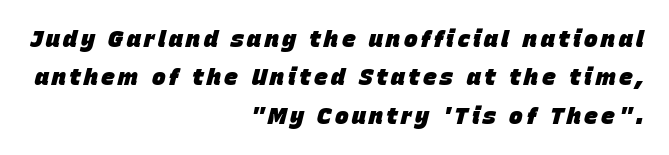
Q: Is the text bold? A: Yes.
Q: Is the text italic (slanted)? A: Yes, it leans right by about 15 degrees.
Q: Is the text underlined? A: No.
Q: How is the paragraph aligned? A: Right-aligned.
Q: Is the spacing between lines tight, normal or loose? A: Normal.
